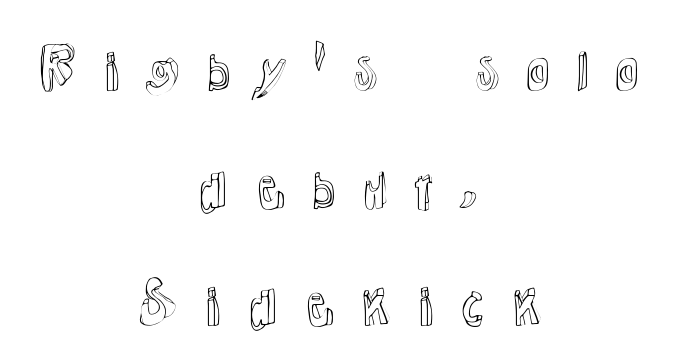
Character widths vary here, with narrow letters taking less room than wide ones. The letters stand straight up with perfectly vertical stems. If you measured baseline to baseline, you'd find a long distance. Any mark beneath the type? The region is blank.
